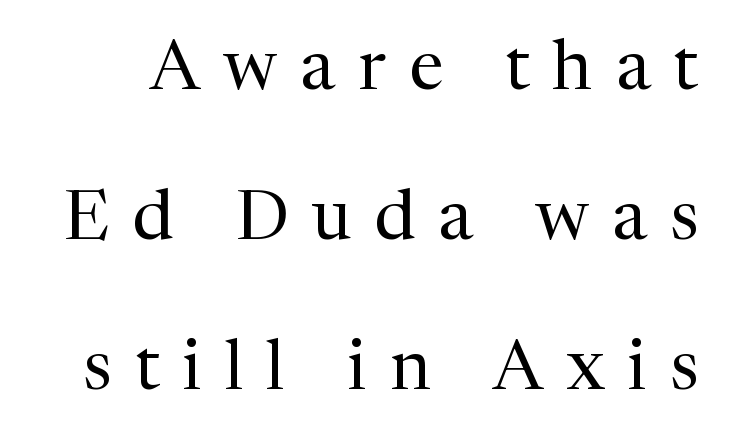
{"serif": "yes", "italic": "no", "bold": "no", "weight": "regular", "width": "normal", "stroke_contrast": "medium", "x_height": "medium", "monospaced": "no", "underline": "no", "line_spacing": "loose", "line_spacing_ratio": 2.14, "letter_spacing": "wide", "letter_spacing_em": 0.33, "glyph_px": 70}
